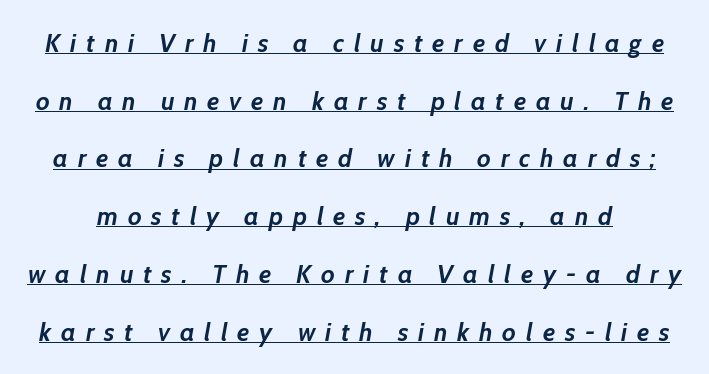
The string is rendered with underlining switched on. The horizontal fit of the characters is loose and conspicuously gappy. Characters are canted at an angle relative to the baseline's perpendicular. Successive baselines arrive slowly, with a big drop between each. Weight: bold.
